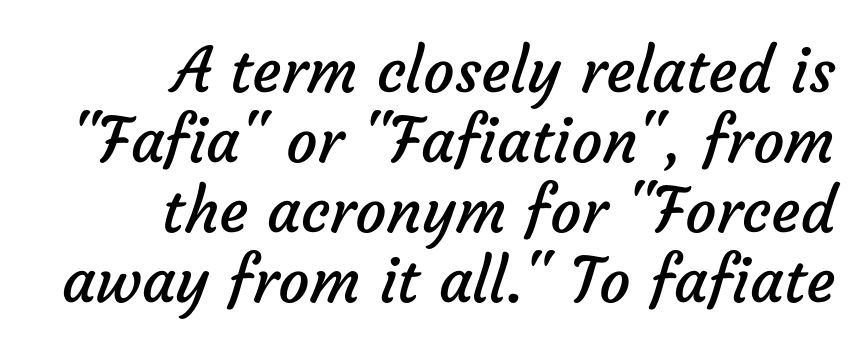
{"serif": "no", "bold": "no", "weight": "regular", "width": "normal", "stroke_contrast": "low", "x_height": "medium", "monospaced": "no", "underline": "no", "align": "right", "line_spacing": "tight", "line_spacing_ratio": 1.13, "letter_spacing": "normal", "letter_spacing_em": 0.0, "glyph_px": 62}
